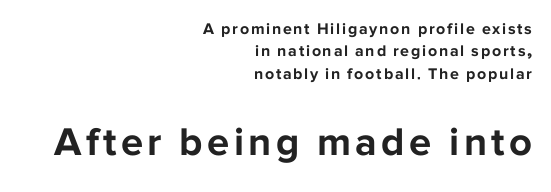
This sample uses an upright cut, with every glyph sitting square on the baseline. Chunky letters — that's bold for sure. Just letters on the line, the space beneath them empty. The space between consecutive lines is moderate. Compared with a flush-left layout, this one pins lines to the opposite, right side. You could not count columns in this text — the font is proportionally spaced.
